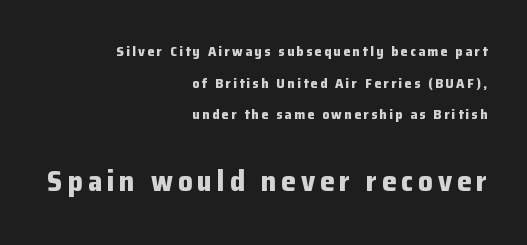
Q: Is the text bold? A: Yes.
Q: Is the text italic (slanted)? A: No, it is upright.
Q: Is the typeface a serif or a sans-serif typeface? A: Sans-serif.
Q: Is the text underlined? A: No.
Q: How is the paragraph aligned? A: Right-aligned.
Q: Is the spacing between lines tight, normal or loose? A: Loose.
Q: Which block of text is set in a larger size, the first (top) or the second (bottom)? A: The second (bottom) one.
Q: Width (condensed, normal, or wide)? A: Normal.
Q: Stroke contrast? A: Low.
Q: x-height? A: Medium.
Q: Monospaced? A: No.
